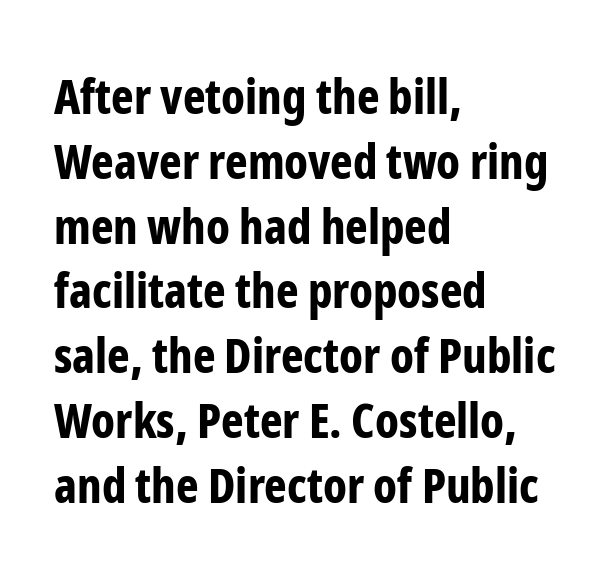
Q: Is the text bold? A: Yes.
Q: Is the text italic (slanted)? A: No, it is upright.
Q: Is the typeface a serif or a sans-serif typeface? A: Sans-serif.
Q: Is the text underlined? A: No.
Q: How is the paragraph aligned? A: Left-aligned.
Q: Is the spacing between letters normal or unusually wide? A: Normal.
Q: Is the spacing between lines tight, normal or loose? A: Normal.
Q: Width (condensed, normal, or wide)? A: Condensed.
Q: Stroke contrast? A: Low.
Q: x-height? A: Medium.
Q: Monospaced? A: No.
